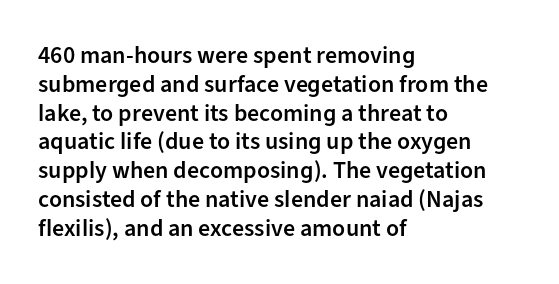
Line beginnings align vertically; line endings do not. The string is rendered with underlining switched off. Emphasis by weight is partial: semibold. Italic? Not at all — the glyphs are vertical. Caption: standard tracking, unaltered.
